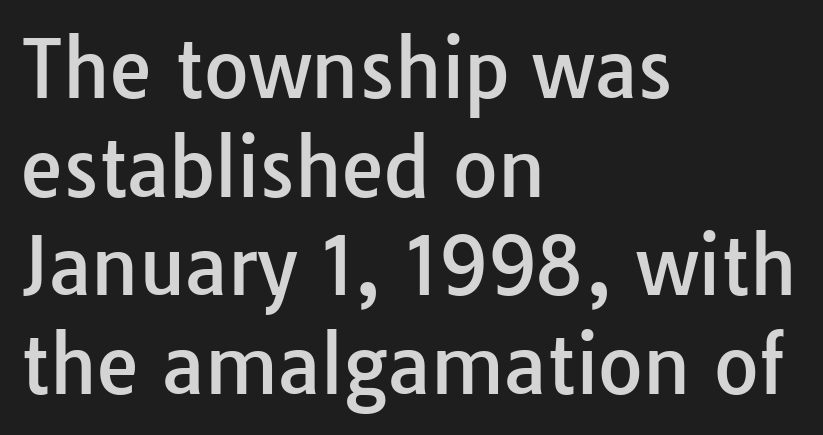
Q: Is the text italic (slanted)? A: No, it is upright.
Q: Is the typeface a serif or a sans-serif typeface? A: Sans-serif.
Q: Is the text underlined? A: No.
Q: How is the paragraph aligned? A: Left-aligned.
Q: Is the spacing between letters normal or unusually wide? A: Normal.
Q: Is the spacing between lines tight, normal or loose? A: Normal.
Q: Width (condensed, normal, or wide)? A: Normal.
Q: Stroke contrast? A: Low.
Q: x-height? A: Medium.
Q: Monospaced? A: No.
